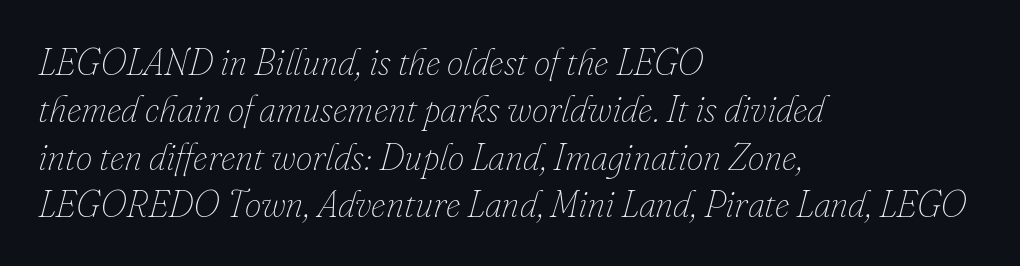
The image shows 37 px thin type, italic (leaning right); set left-aligned, normal line spacing (1.28x), normal letter spacing, not underlined; low stroke contrast and a small x-height.
